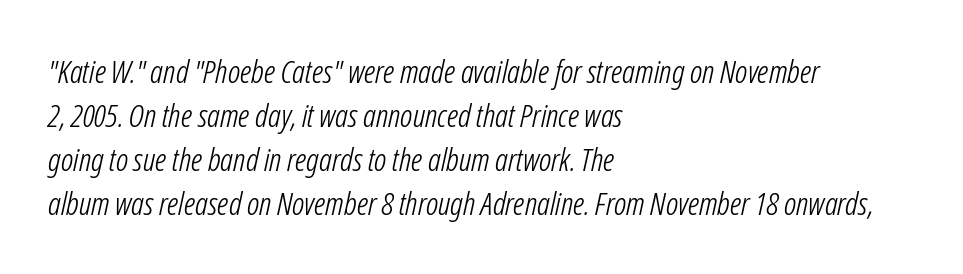
Q: Is the text bold? A: No.
Q: Is the text italic (slanted)? A: Yes, it leans right by about 12 degrees.
Q: Is the text underlined? A: No.
Q: How is the paragraph aligned? A: Left-aligned.
Q: Is the spacing between letters normal or unusually wide? A: Normal.
Q: Is the spacing between lines tight, normal or loose? A: Normal.
Q: Width (condensed, normal, or wide)? A: Condensed.
Q: Stroke contrast? A: Low.
Q: x-height? A: Medium.
Q: Monospaced? A: No.
